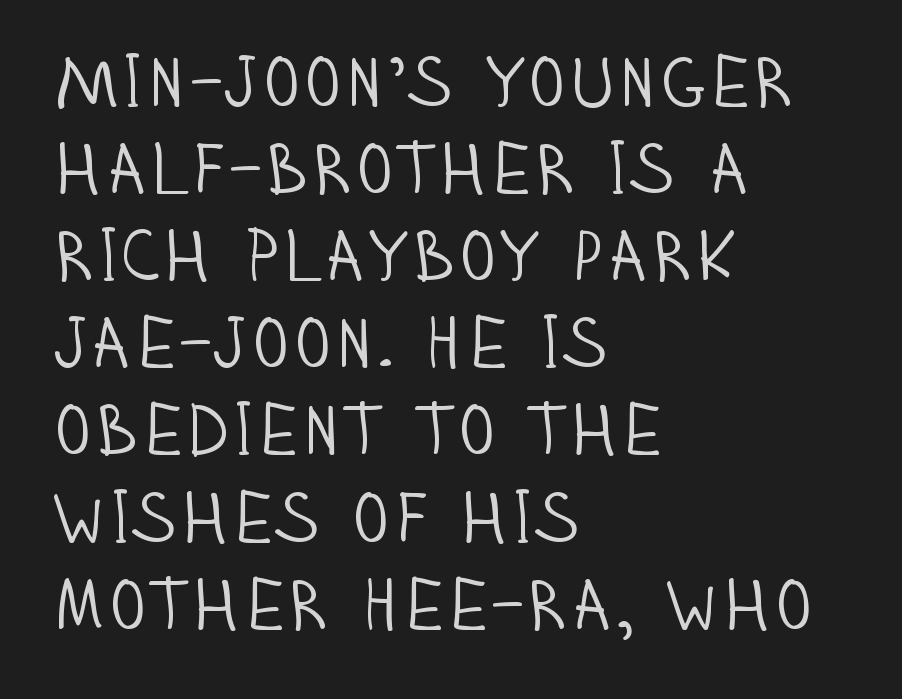
{"serif": "no", "italic": "no", "bold": "no", "weight": "light", "width": "condensed", "stroke_contrast": "low", "x_height": "large", "monospaced": "no", "underline": "no", "align": "left", "line_spacing_ratio": 1.21, "letter_spacing": "normal", "letter_spacing_em": 0.0, "glyph_px": 72}
